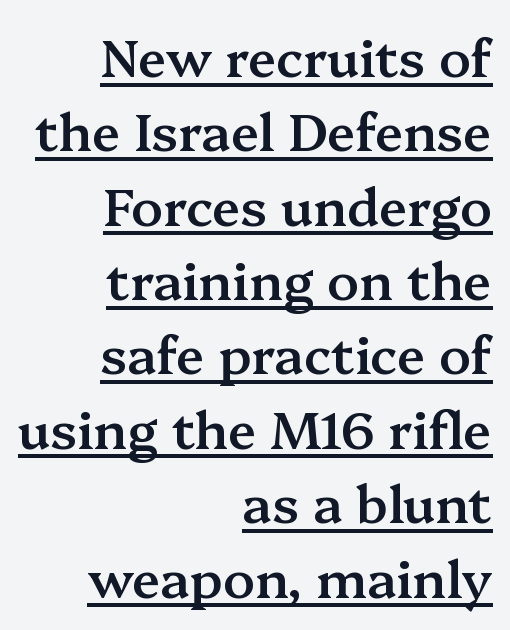
The image shows 52 px semibold serif type, upright; set right-aligned, normal line spacing (1.43x), normal letter spacing, underlined; medium stroke contrast and a medium x-height.
